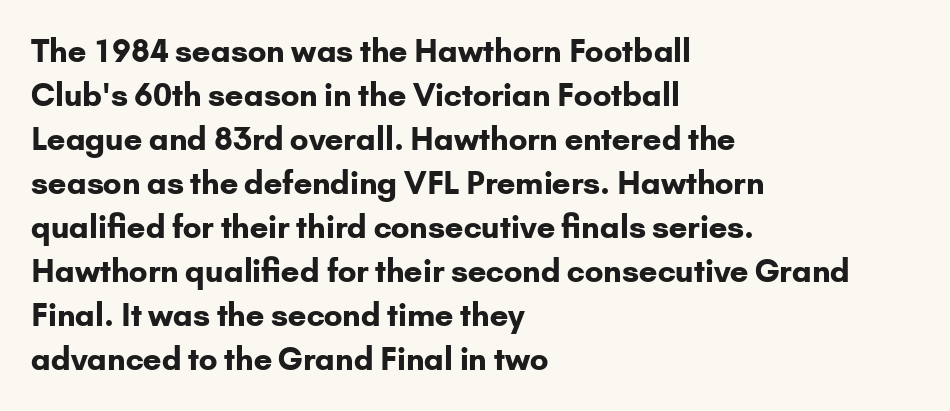
The image shows 31 px bold sans-serif type, upright; set left-aligned, normal line spacing (1.42x), normal letter spacing, not underlined; low stroke contrast and a small x-height.
